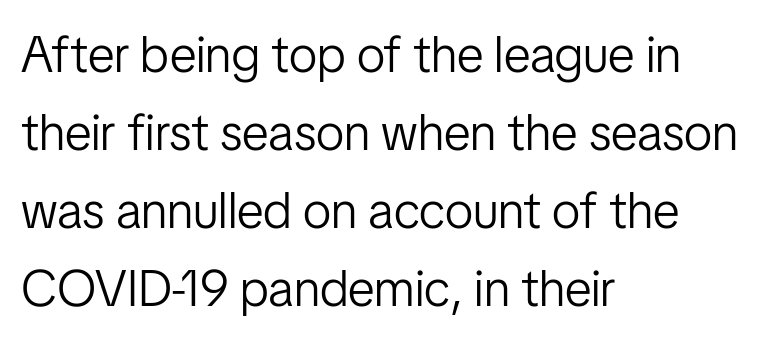
{"serif": "no", "italic": "no", "bold": "no", "weight": "light", "width": "condensed", "stroke_contrast": "low", "x_height": "medium", "monospaced": "no", "underline": "no", "align": "left", "line_spacing": "normal", "line_spacing_ratio": 1.53, "letter_spacing": "normal", "letter_spacing_em": 0.0, "glyph_px": 51}
